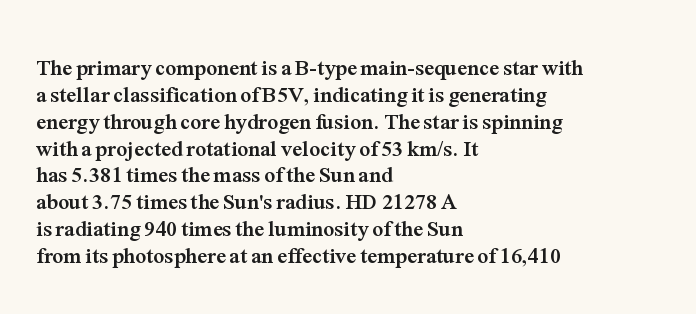
{"italic": "no", "bold": "yes", "underline": "no", "align": "left", "line_spacing_ratio": 1.22, "letter_spacing": "normal", "letter_spacing_em": 0.0, "glyph_px": 22}
